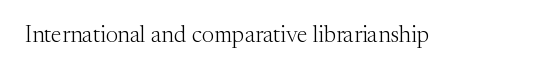
The type is set solid horizontally, with unmodified tracking. Words float on clear page, feet unadorned. A quiet, ordinary-to-light weight characterises the typeface. The type sits square on the baseline with zero lean.
